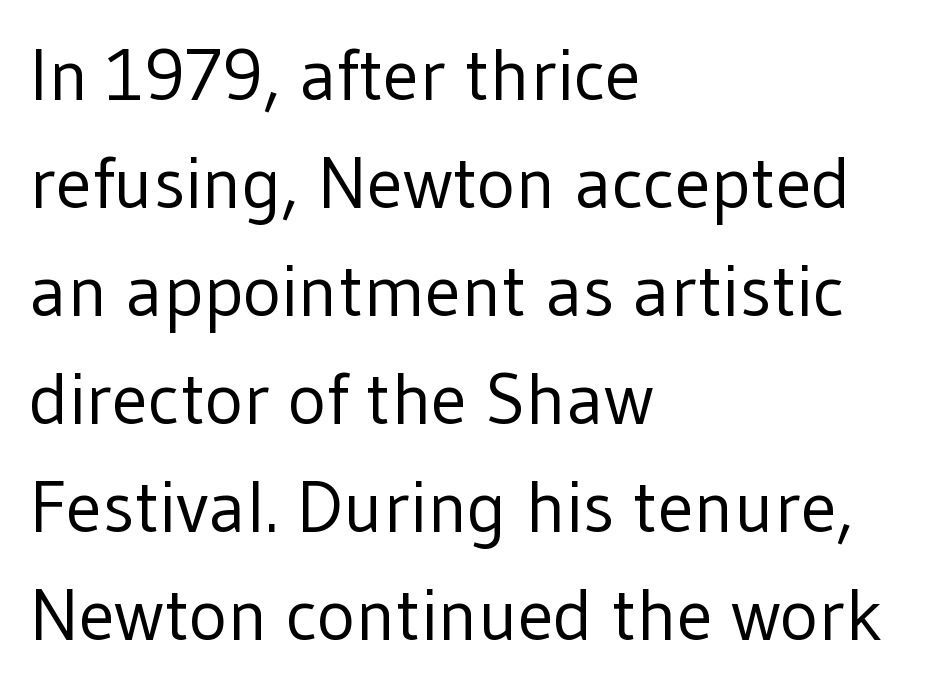
The image shows 73 px regular-weight sans-serif type, upright; set left-aligned, normal line spacing (1.48x), normal letter spacing, not underlined; low stroke contrast and a medium x-height.
